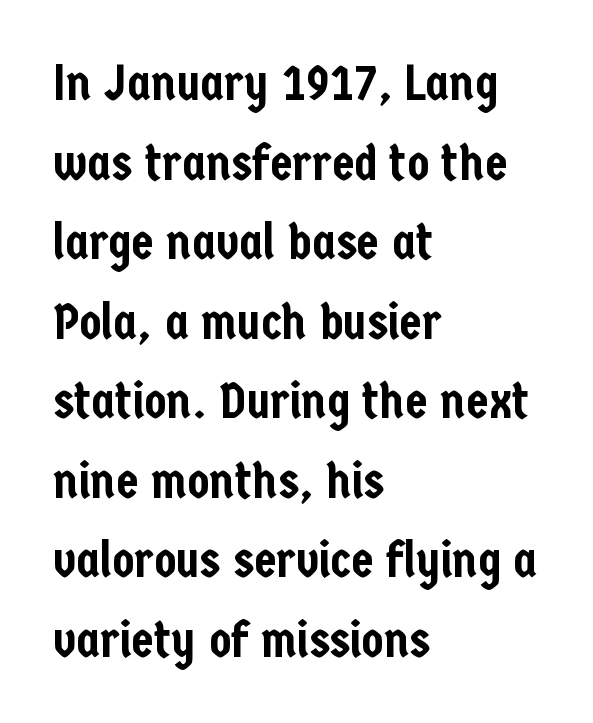
Q: Is the text italic (slanted)? A: No, it is upright.
Q: Is the typeface a serif or a sans-serif typeface? A: Sans-serif.
Q: Is the text underlined? A: No.
Q: How is the paragraph aligned? A: Left-aligned.
Q: Is the spacing between letters normal or unusually wide? A: Normal.
Q: Is the spacing between lines tight, normal or loose? A: Normal.
Q: Width (condensed, normal, or wide)? A: Condensed.
Q: Stroke contrast? A: Low.
Q: x-height? A: Medium.
Q: Monospaced? A: No.
